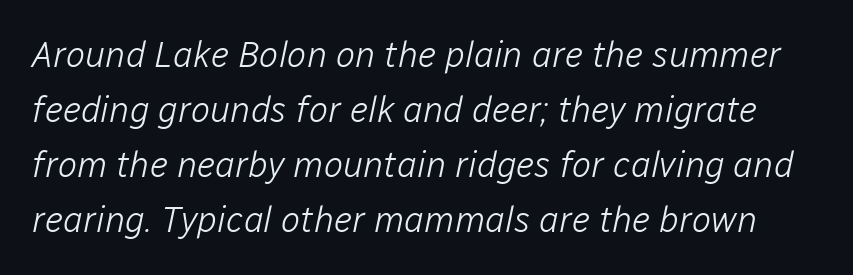
The image shows 36 px light type, italic (leaning right); set normal line spacing (1.53x), normal letter spacing, not underlined; low stroke contrast and a medium x-height.
